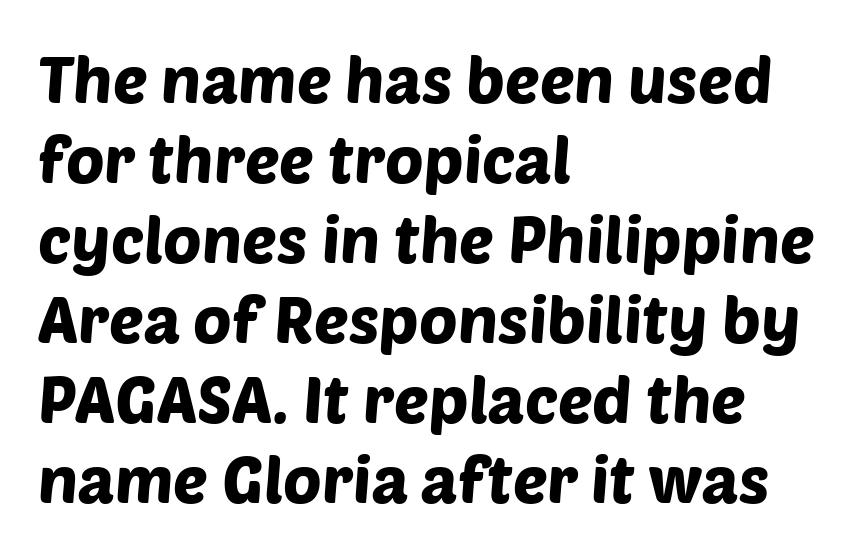
The passage shown is typed in a proportional face where columns would drift. Observe the ordinary spacing: letters are neighbours, not strangers. Reading down the block, your eye returns to a fixed left position each line. Quick note: underline off. Serif or sans? Sans — the stroke terminals are bare.
